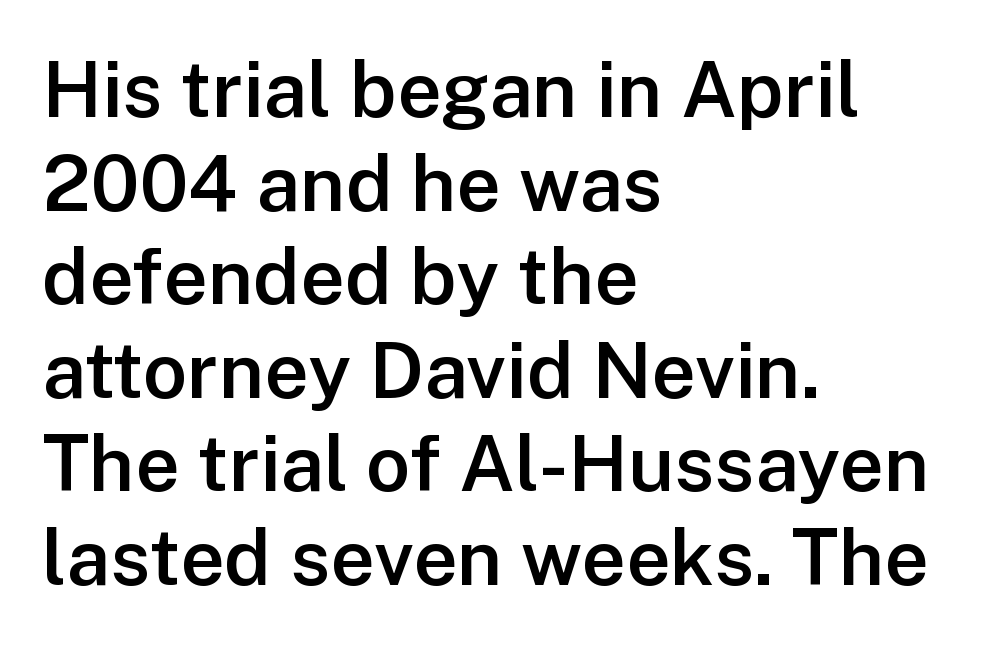
The sample has been set in demibold, a notch under bold. Note: no serifs on the glyphs. A bare baseline throughout the passage. Casual observation: everything's shoved over to the left. The letters advance in unequal steps, a hallmark of proportional type. Glyph-to-glyph distance matches everyday printed text.
